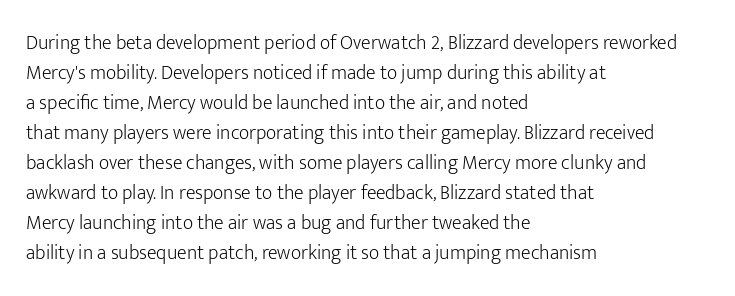
Q: Is the text bold? A: No.
Q: Is the text italic (slanted)? A: No, it is upright.
Q: Is the text underlined? A: No.
Q: How is the paragraph aligned? A: Left-aligned.
Q: Is the spacing between letters normal or unusually wide? A: Normal.
Q: Is the spacing between lines tight, normal or loose? A: Normal.
